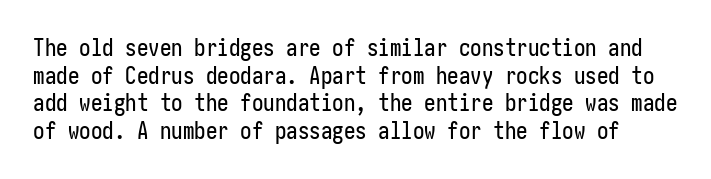
{"italic": "no", "underline": "no", "line_spacing_ratio": 1.2, "letter_spacing": "normal", "letter_spacing_em": 0.0, "glyph_px": 23}
